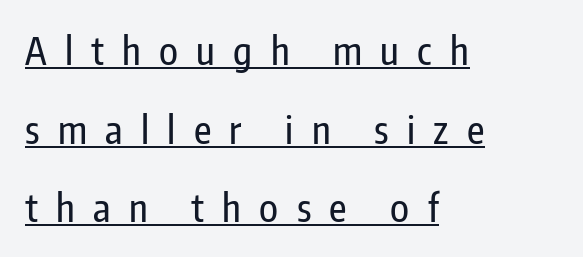
{"serif": "no", "italic": "no", "width": "condensed", "stroke_contrast": "low", "x_height": "medium", "monospaced": "no", "underline": "yes", "align": "left", "line_spacing": "loose", "line_spacing_ratio": 2.07, "letter_spacing": "wide", "letter_spacing_em": 0.48, "glyph_px": 38}
